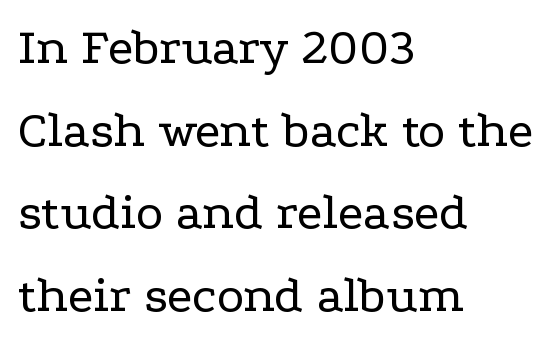
{"serif": "yes", "italic": "no", "bold": "no", "weight": "regular", "width": "wide", "stroke_contrast": "low", "x_height": "medium", "monospaced": "no", "underline": "no", "align": "left", "line_spacing": "normal", "line_spacing_ratio": 1.59, "letter_spacing": "normal", "letter_spacing_em": 0.0, "glyph_px": 52}
